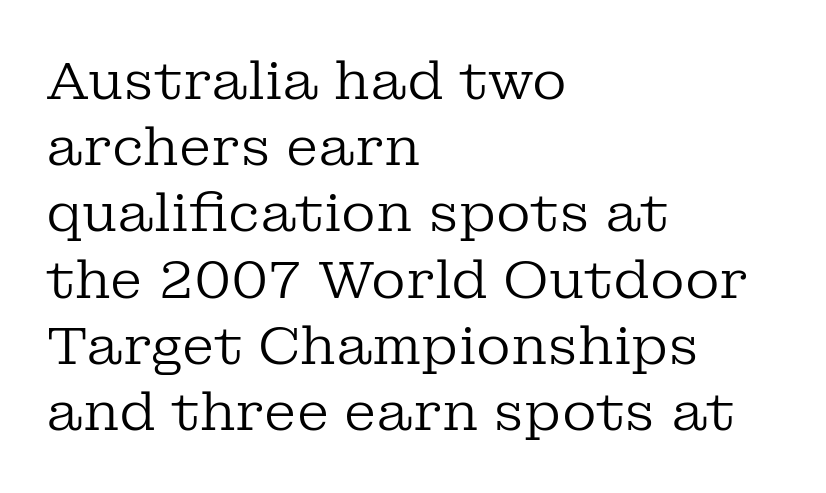
Q: Is the text bold? A: No.
Q: Is the text italic (slanted)? A: No, it is upright.
Q: Is the typeface a serif or a sans-serif typeface? A: Serif.
Q: Is the text underlined? A: No.
Q: How is the paragraph aligned? A: Left-aligned.
Q: Is the spacing between letters normal or unusually wide? A: Normal.
Q: Is the spacing between lines tight, normal or loose? A: Normal.
Q: Width (condensed, normal, or wide)? A: Normal.
Q: Stroke contrast? A: Low.
Q: x-height? A: Medium.
Q: Monospaced? A: No.
